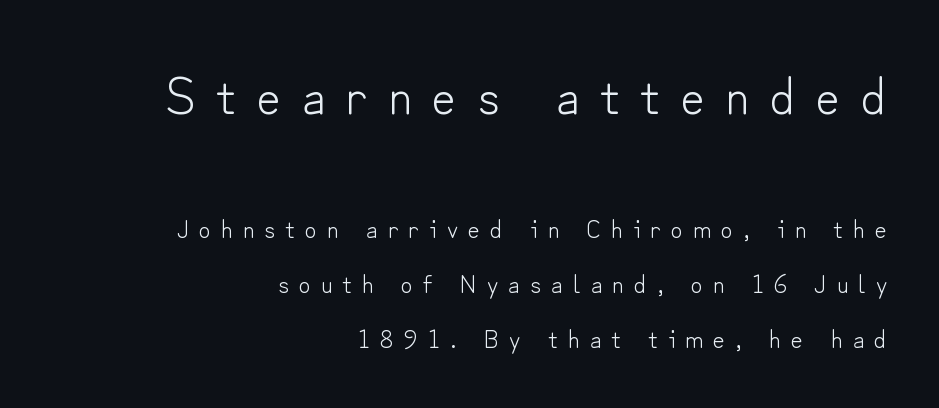
{"serif": "no", "italic": "no", "bold": "no", "weight": "light", "width": "normal", "stroke_contrast": "low", "x_height": "small", "monospaced": "no", "underline": "no", "align": "right", "line_spacing": "loose", "line_spacing_ratio": 2.12, "letter_spacing": "wide", "letter_spacing_em": 0.39, "larger_block": "first", "size_ratio": 2.04, "glyph_px": 53}
